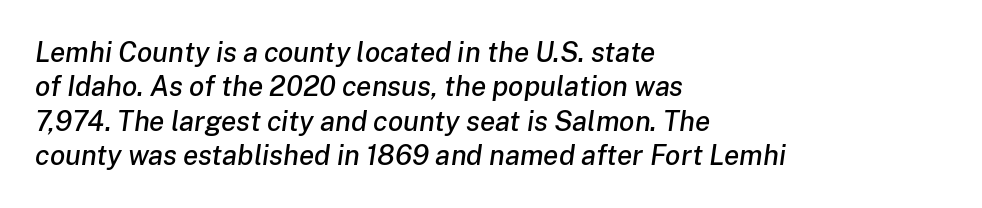
Honestly, the letter spacing is just normal — you wouldn't notice it. The space beneath each line is pristine and unruled. The face used here is proportionally spaced, like ordinary book or web type. The paragraph shown leans on its left margin.
